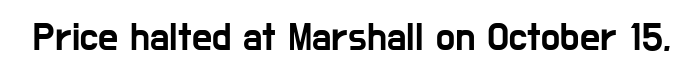
Q: Is the text italic (slanted)? A: No, it is upright.
Q: Is the typeface a serif or a sans-serif typeface? A: Sans-serif.
Q: Is the text underlined? A: No.
Q: Is the spacing between letters normal or unusually wide? A: Normal.
Q: Width (condensed, normal, or wide)? A: Condensed.
Q: Stroke contrast? A: Low.
Q: x-height? A: Medium.
Q: Monospaced? A: No.
